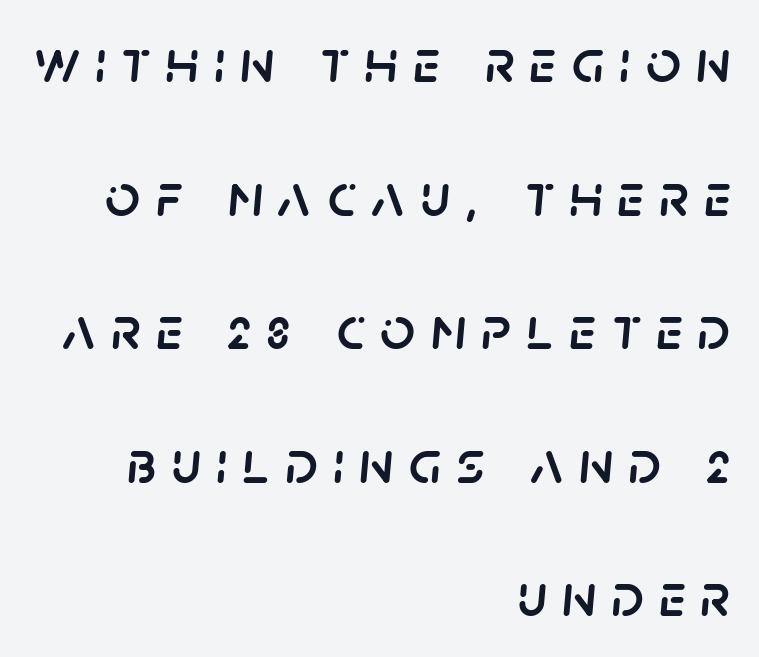
The tracking reads as deliberately expanded to a designer's eye. Successive baselines arrive slowly, with a big drop between each. The rendering uses natural spacing where letterforms have individual widths. Type without underlining. Horizontally, the lines are justified to the trailing edge only.
